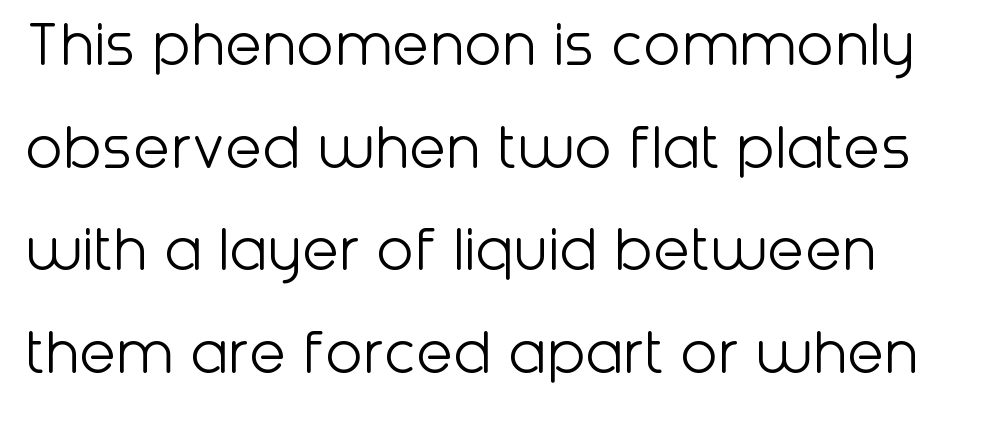
The image shows 68 px light sans-serif type, upright; set left-aligned, normal line spacing (1.51x), normal letter spacing, not underlined; low stroke contrast and a medium x-height.
